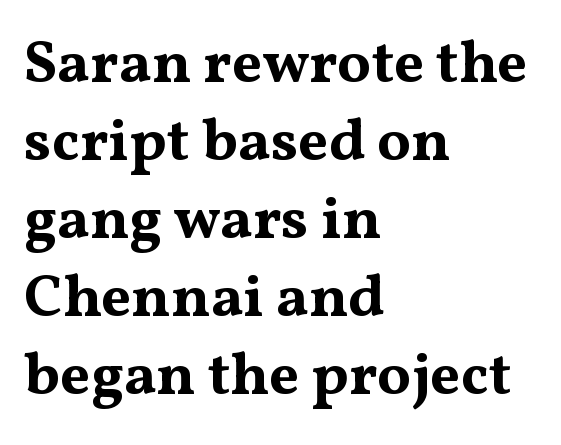
{"serif": "yes", "italic": "no", "bold": "yes", "weight": "bold", "width": "wide", "stroke_contrast": "medium", "x_height": "medium", "monospaced": "no", "underline": "no", "align": "left", "line_spacing": "normal", "line_spacing_ratio": 1.3, "letter_spacing": "normal", "letter_spacing_em": 0.0, "glyph_px": 60}
